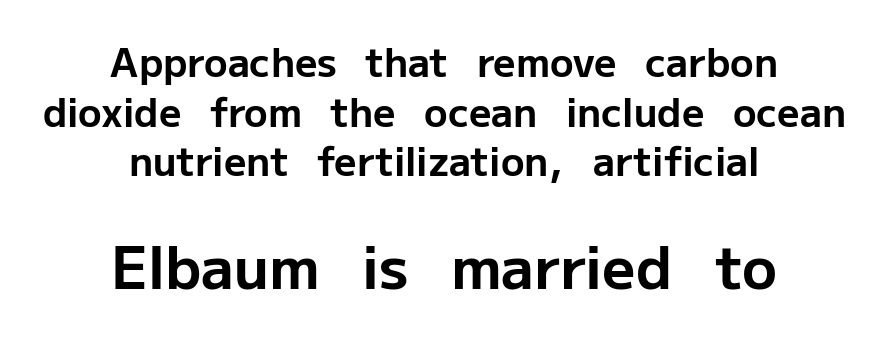
The image shows 58 px bold sans-serif type, upright; set centered, normal line spacing (1.27x), normal letter spacing, not underlined; the second (bottom) block is 1.49x larger; low stroke contrast and a medium x-height.
